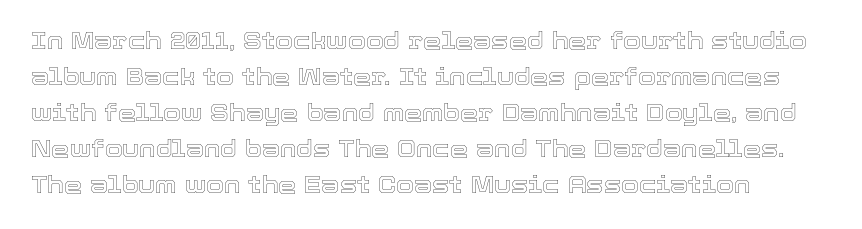
{"italic": "no", "underline": "no", "align": "left", "line_spacing": "normal", "line_spacing_ratio": 1.56, "letter_spacing": "normal", "letter_spacing_em": 0.0, "glyph_px": 23}
